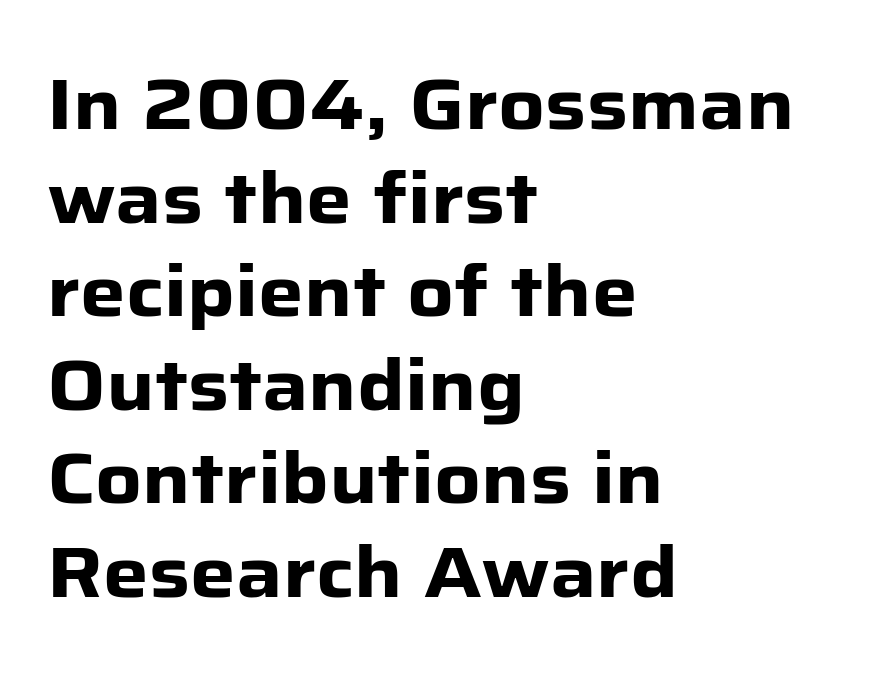
Q: Is the text bold? A: Yes.
Q: Is the text italic (slanted)? A: No, it is upright.
Q: Is the typeface a serif or a sans-serif typeface? A: Sans-serif.
Q: Is the text underlined? A: No.
Q: How is the paragraph aligned? A: Left-aligned.
Q: Is the spacing between letters normal or unusually wide? A: Normal.
Q: Is the spacing between lines tight, normal or loose? A: Normal.
Q: Width (condensed, normal, or wide)? A: Normal.
Q: Stroke contrast? A: Low.
Q: x-height? A: Medium.
Q: Monospaced? A: No.
